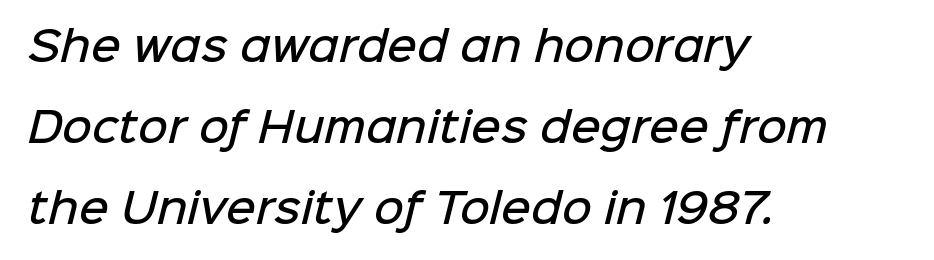
{"serif": "no", "bold": "semi", "weight": "semibold", "width": "normal", "stroke_contrast": "low", "x_height": "medium", "monospaced": "no", "underline": "no", "align": "left", "line_spacing": "loose", "line_spacing_ratio": 1.97, "letter_spacing": "normal", "letter_spacing_em": 0.0, "glyph_px": 41}
